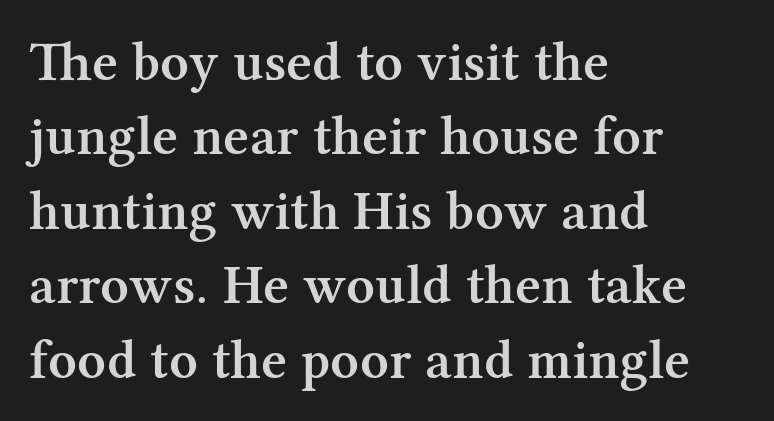
Q: Is the text bold? A: Semi-bold.
Q: Is the text italic (slanted)? A: No, it is upright.
Q: Is the typeface a serif or a sans-serif typeface? A: Serif.
Q: Is the text underlined? A: No.
Q: How is the paragraph aligned? A: Left-aligned.
Q: Is the spacing between letters normal or unusually wide? A: Normal.
Q: Is the spacing between lines tight, normal or loose? A: Normal.
Q: Width (condensed, normal, or wide)? A: Normal.
Q: Stroke contrast? A: Medium.
Q: x-height? A: Medium.
Q: Monospaced? A: No.
